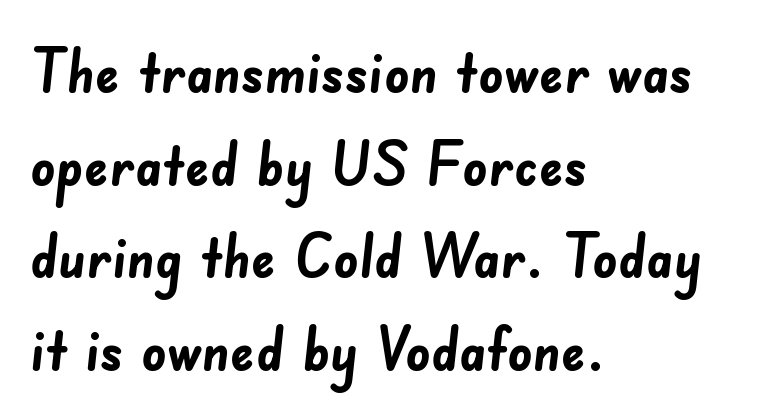
Q: Is the text bold? A: Yes.
Q: Is the typeface a serif or a sans-serif typeface? A: Sans-serif.
Q: Is the text underlined? A: No.
Q: How is the paragraph aligned? A: Left-aligned.
Q: Is the spacing between letters normal or unusually wide? A: Normal.
Q: Is the spacing between lines tight, normal or loose? A: Normal.
Q: Width (condensed, normal, or wide)? A: Normal.
Q: Stroke contrast? A: Low.
Q: x-height? A: Small.
Q: Monospaced? A: No.
